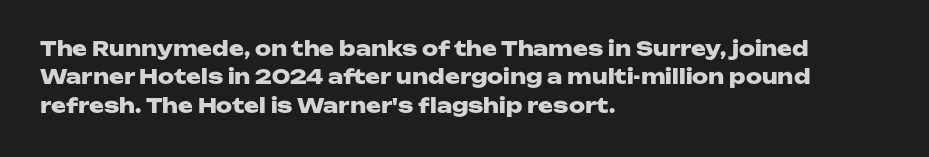
Q: Is the text bold? A: Yes.
Q: Is the text italic (slanted)? A: No, it is upright.
Q: Is the text underlined? A: No.
Q: How is the paragraph aligned? A: Left-aligned.
Q: Is the spacing between letters normal or unusually wide? A: Normal.
Q: Is the spacing between lines tight, normal or loose? A: Normal.
